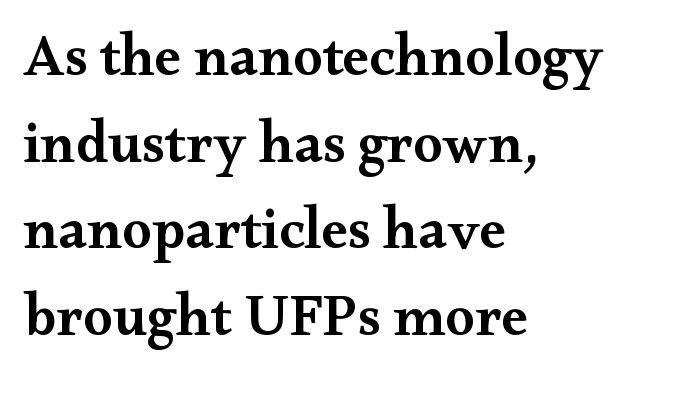
Q: Is the text bold? A: Semi-bold.
Q: Is the text italic (slanted)? A: No, it is upright.
Q: Is the typeface a serif or a sans-serif typeface? A: Serif.
Q: Is the text underlined? A: No.
Q: How is the paragraph aligned? A: Left-aligned.
Q: Is the spacing between letters normal or unusually wide? A: Normal.
Q: Is the spacing between lines tight, normal or loose? A: Normal.
Q: Width (condensed, normal, or wide)? A: Wide.
Q: Stroke contrast? A: Medium.
Q: x-height? A: Small.
Q: Monospaced? A: No.
